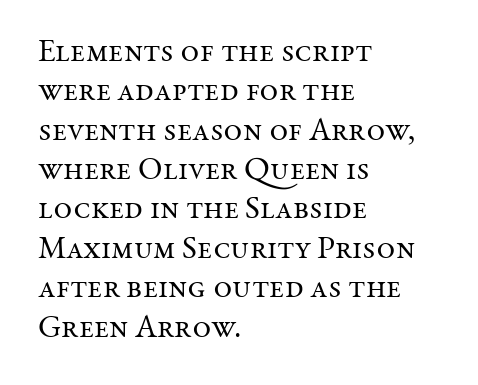
Q: Is the text bold? A: No.
Q: Is the text italic (slanted)? A: No, it is upright.
Q: Is the typeface a serif or a sans-serif typeface? A: Serif.
Q: Is the text underlined? A: No.
Q: How is the paragraph aligned? A: Left-aligned.
Q: Is the spacing between letters normal or unusually wide? A: Normal.
Q: Width (condensed, normal, or wide)? A: Normal.
Q: Stroke contrast? A: Medium.
Q: x-height? A: Medium.
Q: Monospaced? A: No.
